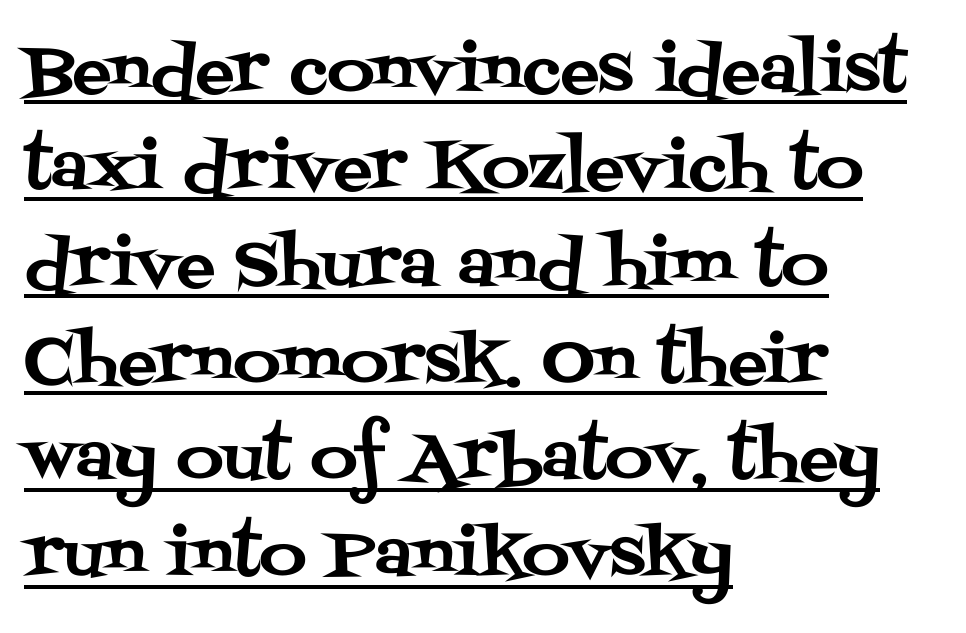
Spacing verdict: proportional, widths tailored to each character. A typesetter would call this leading conventional body-copy spacing. This sample carries an underscore along the baseline area. Is this a sans? No — the strokes have serifs.
